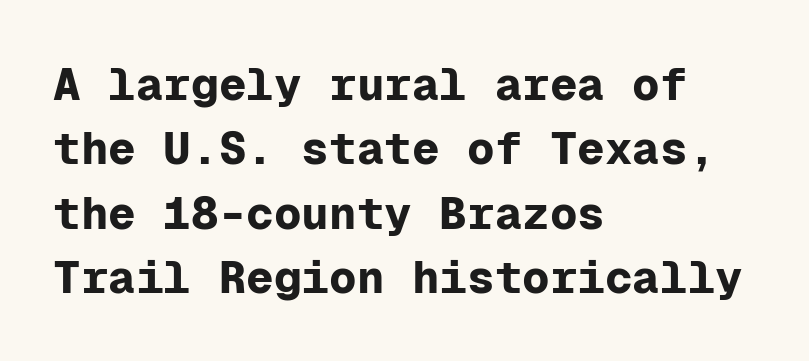
{"serif": "no", "italic": "no", "bold": "yes", "weight": "bold", "width": "normal", "stroke_contrast": "low", "x_height": "medium", "monospaced": "yes", "underline": "no", "align": "left", "line_spacing": "normal", "line_spacing_ratio": 1.4, "letter_spacing": "normal", "letter_spacing_em": 0.0, "glyph_px": 46}
